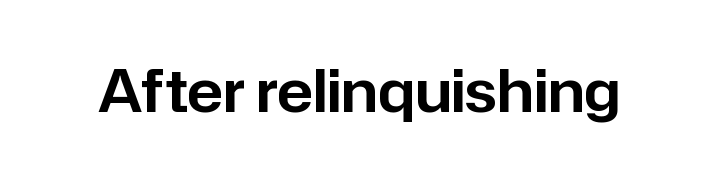
The image shows 59 px sans-serif type, upright; set normal letter spacing, not underlined; low stroke contrast and a medium x-height.
